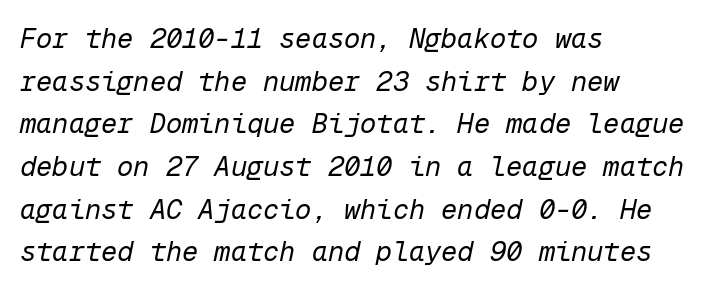
{"italic": "yes", "lean": "right", "slant_degrees": 12, "bold": "no", "underline": "no", "align": "left", "line_spacing": "normal", "line_spacing_ratio": 1.58, "letter_spacing": "normal", "letter_spacing_em": 0.0, "glyph_px": 27}
